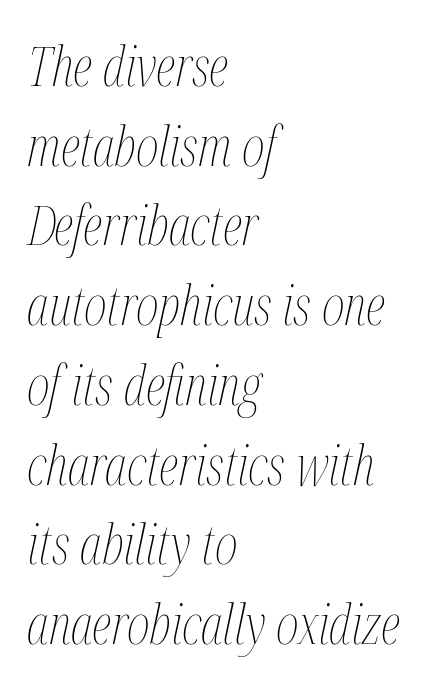
The image shows 55 px thin, condensed type, italic (leaning right); set left-aligned, normal line spacing (1.45x), normal letter spacing, not underlined; medium stroke contrast and a medium x-height.
